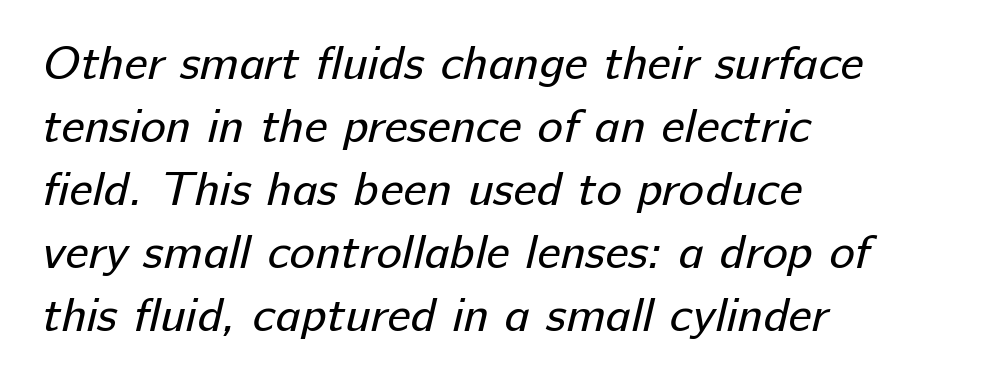
Q: Is the text bold? A: No.
Q: Is the typeface a serif or a sans-serif typeface? A: Sans-serif.
Q: Is the text underlined? A: No.
Q: How is the paragraph aligned? A: Left-aligned.
Q: Is the spacing between letters normal or unusually wide? A: Normal.
Q: Is the spacing between lines tight, normal or loose? A: Normal.
Q: Width (condensed, normal, or wide)? A: Normal.
Q: Stroke contrast? A: Low.
Q: x-height? A: Medium.
Q: Monospaced? A: No.
